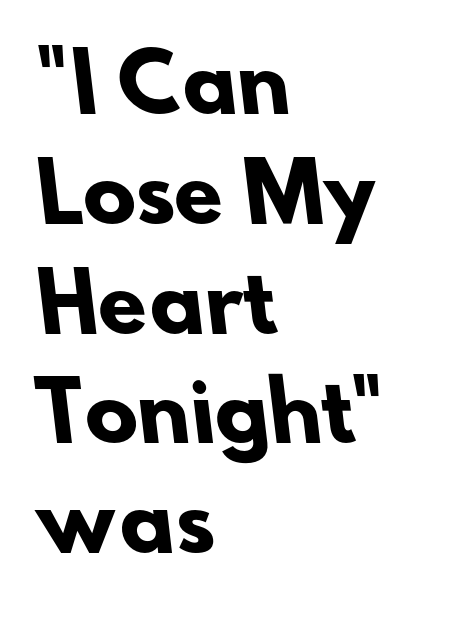
{"serif": "no", "bold": "yes", "weight": "heavy", "width": "normal", "stroke_contrast": "low", "x_height": "small", "monospaced": "no", "underline": "no", "align": "left", "line_spacing": "normal", "line_spacing_ratio": 1.39, "letter_spacing": "normal", "letter_spacing_em": 0.0, "glyph_px": 79}
